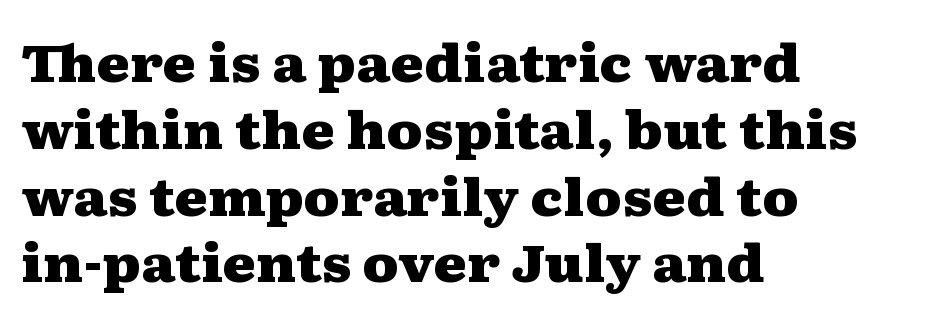
Every stem runs plumb, perpendicular to the baseline. Rows of type keep a routine distance in the vertical direction. Thick stems and heavy bowls — unmistakably bold. In terms of letterspacing, this is plain default setting. The specimen omits any rule beneath the text block's lines. All the whitespace from short lines collects on the right.
